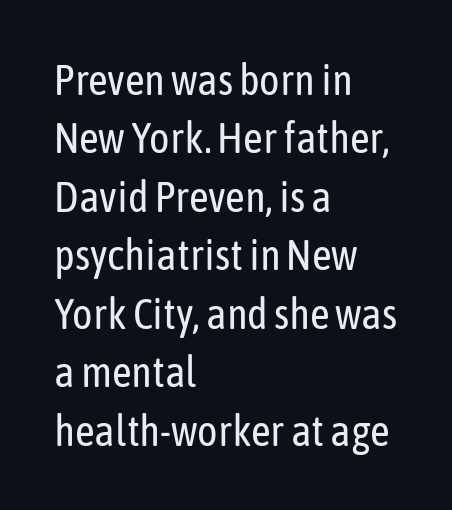
Q: Is the text bold? A: No.
Q: Is the text italic (slanted)? A: No, it is upright.
Q: Is the typeface a serif or a sans-serif typeface? A: Sans-serif.
Q: Is the text underlined? A: No.
Q: How is the paragraph aligned? A: Left-aligned.
Q: Is the spacing between letters normal or unusually wide? A: Normal.
Q: Is the spacing between lines tight, normal or loose? A: Normal.
Q: Width (condensed, normal, or wide)? A: Condensed.
Q: Stroke contrast? A: Low.
Q: x-height? A: Medium.
Q: Monospaced? A: No.
